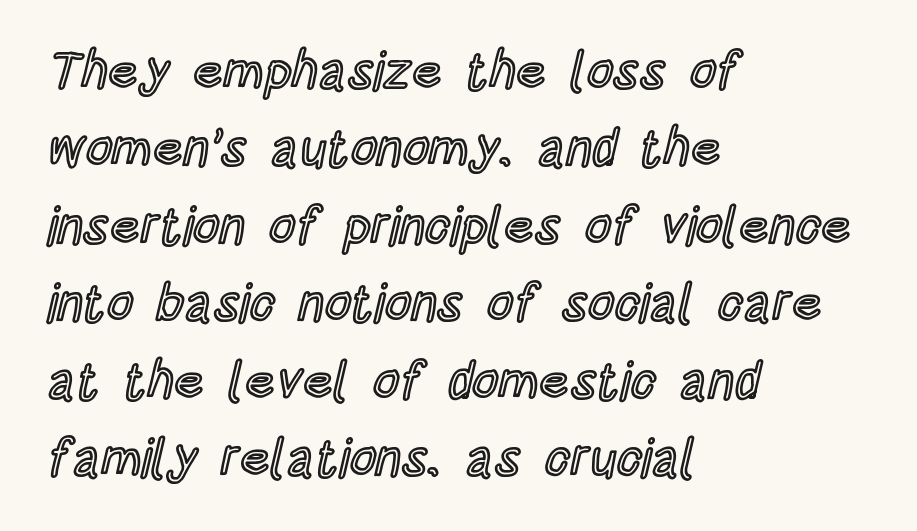
{"width": "condensed", "x_height": "large", "monospaced": "no", "underline": "no", "align": "left", "line_spacing": "normal", "line_spacing_ratio": 1.49, "letter_spacing": "normal", "letter_spacing_em": 0.0, "glyph_px": 52}
